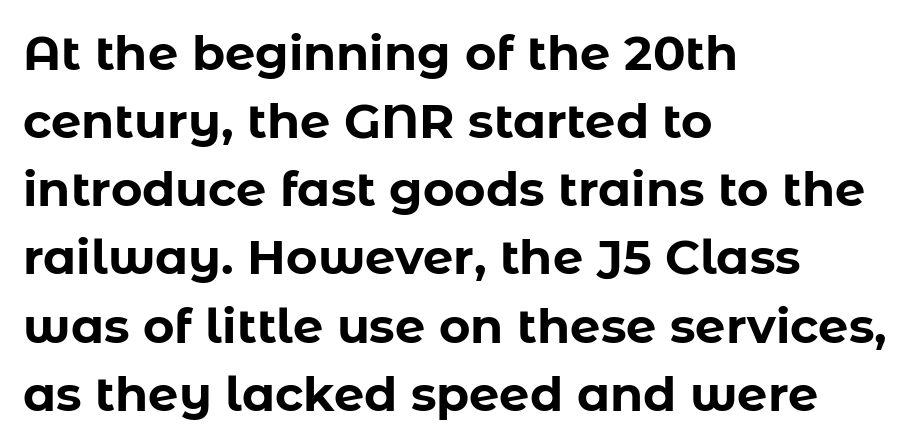
Q: Is the text bold? A: Yes.
Q: Is the text italic (slanted)? A: No, it is upright.
Q: Is the typeface a serif or a sans-serif typeface? A: Sans-serif.
Q: Is the text underlined? A: No.
Q: How is the paragraph aligned? A: Left-aligned.
Q: Is the spacing between letters normal or unusually wide? A: Normal.
Q: Is the spacing between lines tight, normal or loose? A: Normal.
Q: Width (condensed, normal, or wide)? A: Normal.
Q: Stroke contrast? A: Low.
Q: x-height? A: Medium.
Q: Monospaced? A: No.
